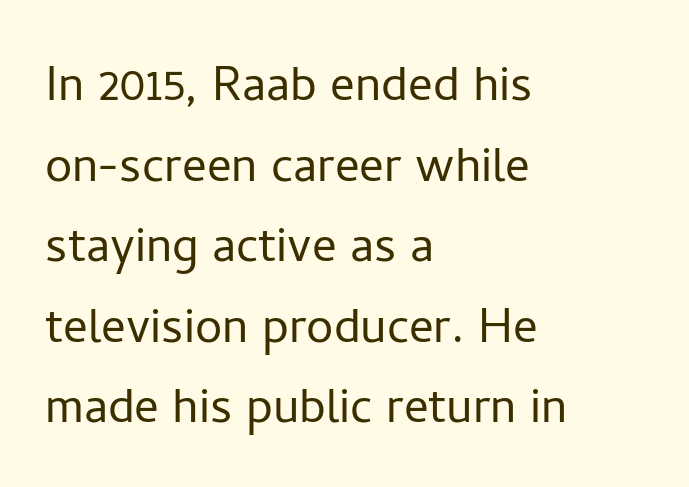
Does the type have serifs? No, each stem ends abruptly. Clear beneath every line of the passage. Does the leading feel generous? No, just average. Compared with a typical body face, this is equally light or lighter still. This is the regular roman posture of the typeface.
